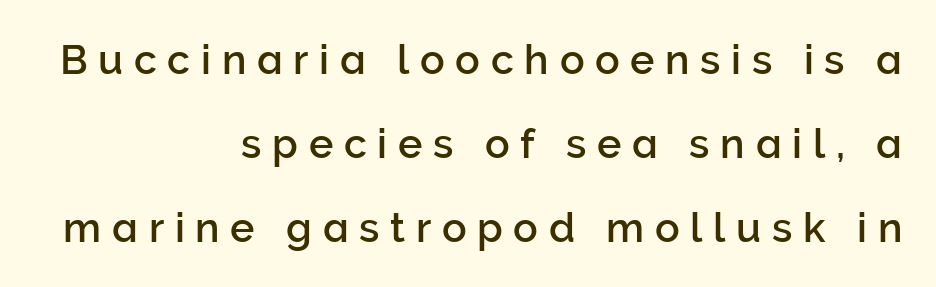
Q: Is the text italic (slanted)? A: No, it is upright.
Q: Is the typeface a serif or a sans-serif typeface? A: Sans-serif.
Q: Is the text underlined? A: No.
Q: How is the paragraph aligned? A: Right-aligned.
Q: Is the spacing between letters normal or unusually wide? A: Unusually wide.
Q: Is the spacing between lines tight, normal or loose? A: Loose.
Q: Width (condensed, normal, or wide)? A: Normal.
Q: Stroke contrast? A: Low.
Q: x-height? A: Medium.
Q: Monospaced? A: No.
